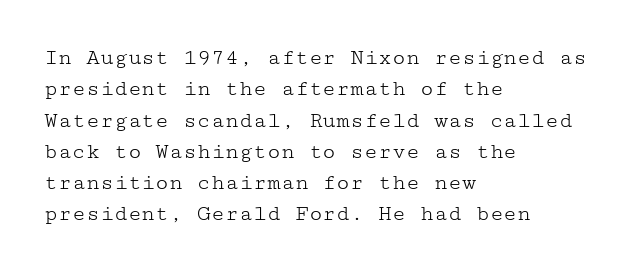
The image shows 23 px text type, upright; set left-aligned, normal line spacing (1.36x), normal letter spacing, not underlined.
